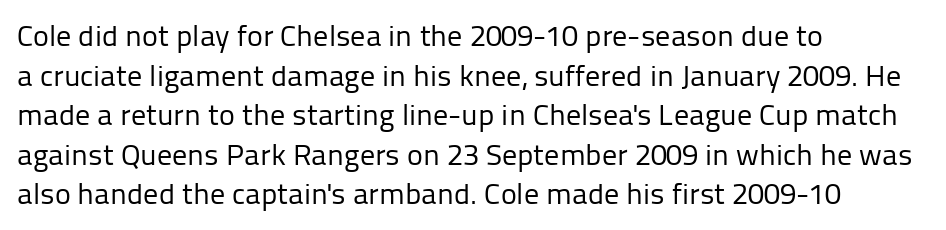
The image shows 30 px regular-weight sans-serif type, upright; set left-aligned, normal line spacing (1.32x), normal letter spacing, not underlined; low stroke contrast and a medium x-height.
